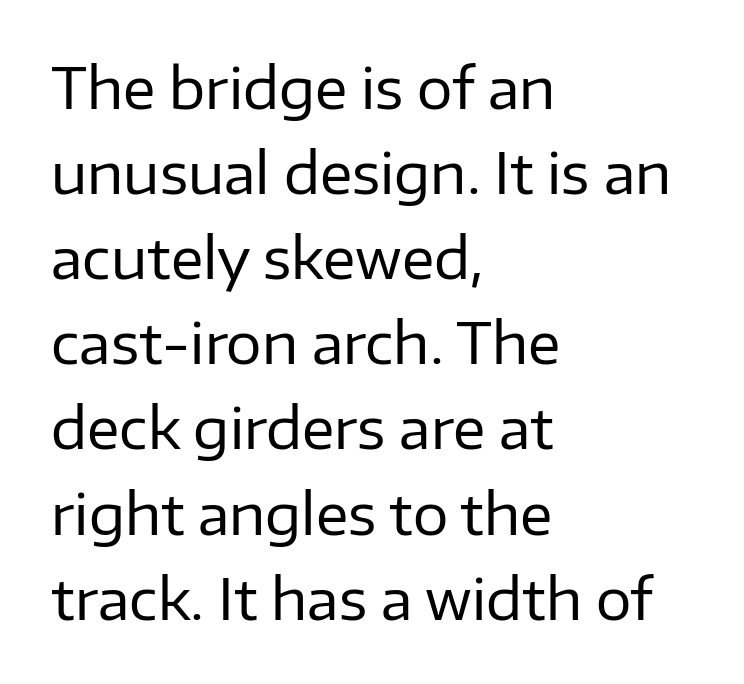
Q: Is the text bold? A: No.
Q: Is the text italic (slanted)? A: No, it is upright.
Q: Is the typeface a serif or a sans-serif typeface? A: Sans-serif.
Q: Is the text underlined? A: No.
Q: How is the paragraph aligned? A: Left-aligned.
Q: Is the spacing between letters normal or unusually wide? A: Normal.
Q: Is the spacing between lines tight, normal or loose? A: Normal.
Q: Width (condensed, normal, or wide)? A: Normal.
Q: Stroke contrast? A: Low.
Q: x-height? A: Medium.
Q: Monospaced? A: No.
